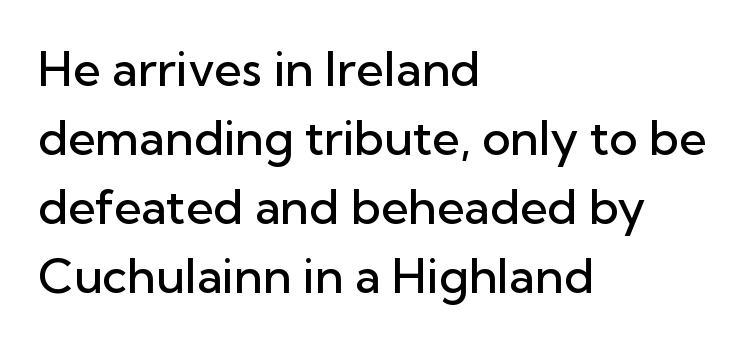
{"serif": "no", "italic": "no", "bold": "semi", "weight": "semibold", "width": "normal", "stroke_contrast": "low", "x_height": "medium", "monospaced": "no", "underline": "no", "align": "left", "line_spacing": "normal", "line_spacing_ratio": 1.44, "letter_spacing": "normal", "letter_spacing_em": 0.0, "glyph_px": 48}
